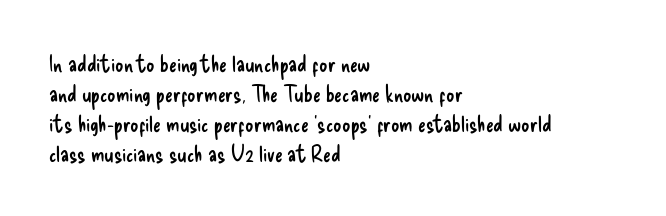
Q: Is the text bold? A: No.
Q: Is the text italic (slanted)? A: No, it is upright.
Q: Is the text underlined? A: No.
Q: How is the paragraph aligned? A: Left-aligned.
Q: Is the spacing between letters normal or unusually wide? A: Normal.
Q: Is the spacing between lines tight, normal or loose? A: Normal.
